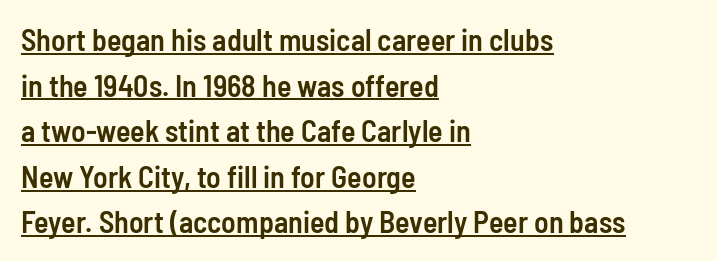
Are there feet on the stems? There aren't — it's a sans. Each word holds together tightly as a unit, with standard inter-letter gaps. Beneath each row of characters lies a ruled line. Typographic density is moderately raised because the face is semibold.
